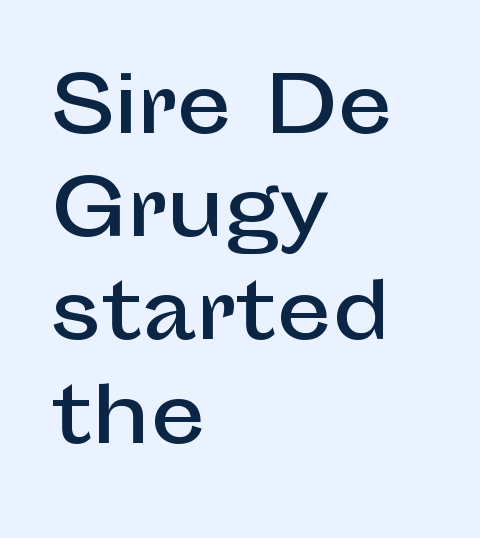
Observe the absence of serifs on each vertical stroke in this sample. Looks like regular typesetting: each glyph gets only the width it needs. Horizontal bands of white between lines are of average thickness. Ascenders rise straight up at ninety degrees.
